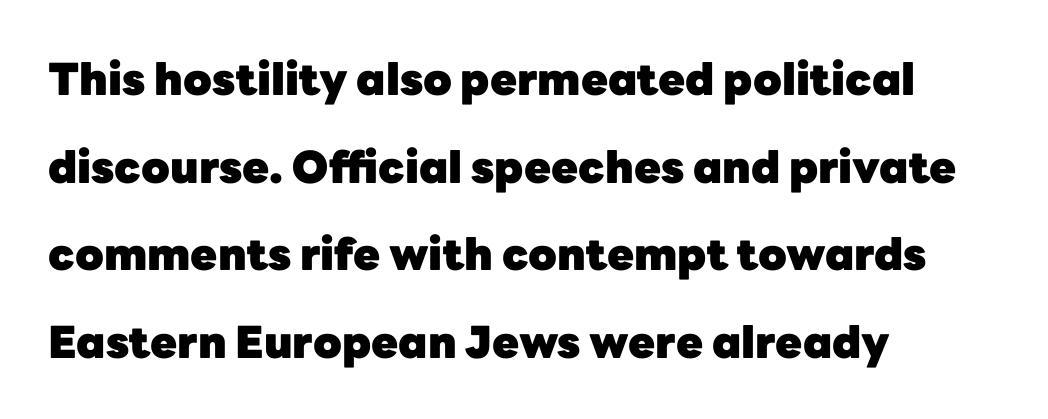
Designer's note — italics off, roman on. The rendering uses a bold face; every stroke is thick and dark. A typesetter would call this proportional, since set widths differ per character. Spacing between characters is what you'd get straight out of the box.
